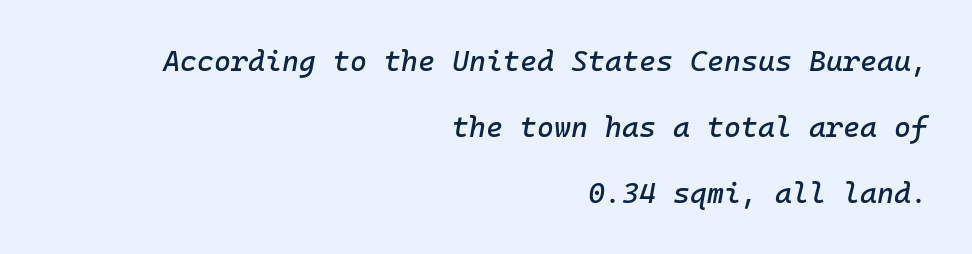
Q: Is the text italic (slanted)? A: Yes, it leans right by about 10 degrees.
Q: Is the text underlined? A: No.
Q: How is the paragraph aligned? A: Right-aligned.
Q: Is the spacing between letters normal or unusually wide? A: Normal.
Q: Is the spacing between lines tight, normal or loose? A: Loose.
Q: Width (condensed, normal, or wide)? A: Normal.
Q: Stroke contrast? A: Low.
Q: x-height? A: Medium.
